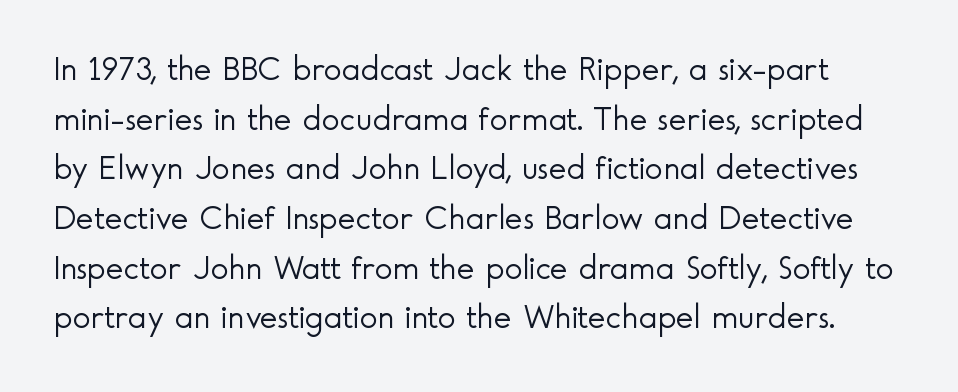
The image shows 34 px light sans-serif type, upright; set normal line spacing (1.46x), normal letter spacing, not underlined; a small x-height.
